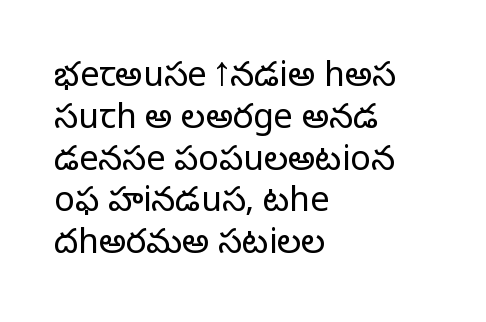
The image shows 34 px light sans-serif type, upright; set left-aligned, line spacing 1.23x, normal letter spacing, not underlined; low stroke contrast and a medium x-height.
